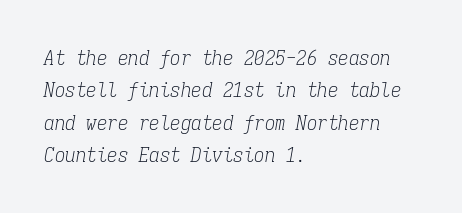
Stroke thickness stays within the range of a standard reading face or lighter. The rag falls on the right side of this text block. The leading is moderate, giving the passage an even texture. This is oblique type, the kind used for emphasis or titles. Inter-character spacing is left at the font's built-in metrics. Anything drawn beneath the words? Only blank space.
